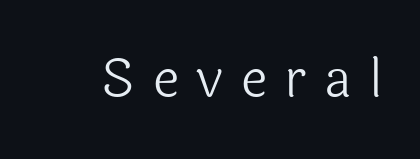
A sans-serif font was chosen for this passage. No word sits above an underline. The passage shown is not bold in any degree. Looks like regular typesetting: each glyph gets only the width it needs. In terms of letterspacing, this is a distinctly airy, spread setting.
